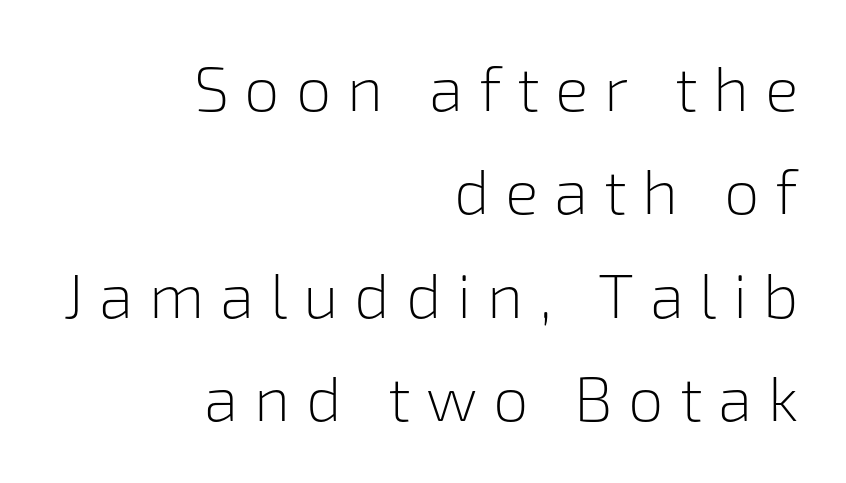
The text block is weighted toward the right margin, trailing off unevenly leftward. Compared with typical body copy, the letter spacing here is much looser. These glyphs show unthickened strokes, regular width or finer. One glance says typical: line gaps are just what's usual.
